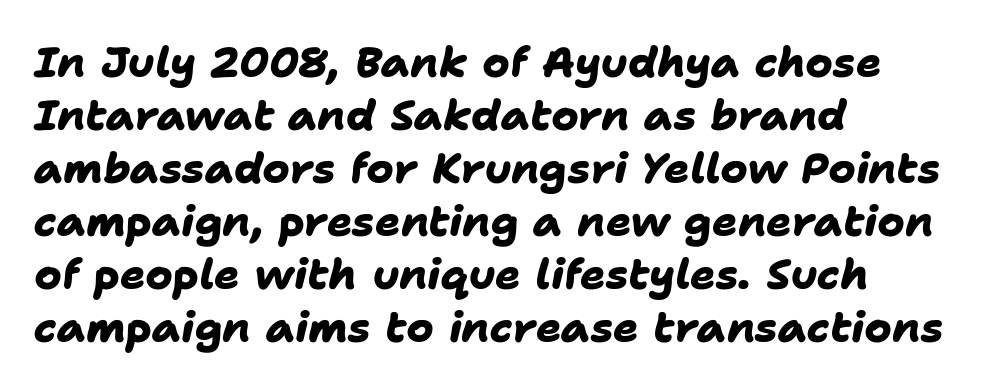
{"serif": "no", "bold": "yes", "weight": "heavy", "width": "normal", "stroke_contrast": "low", "x_height": "medium", "monospaced": "no", "underline": "no", "align": "left", "line_spacing": "normal", "line_spacing_ratio": 1.26, "letter_spacing": "normal", "letter_spacing_em": 0.0, "glyph_px": 42}
